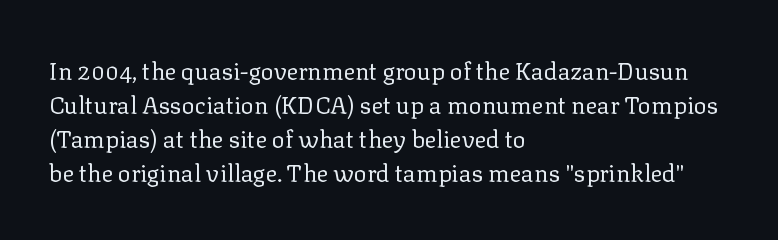
The image shows 24 px text type, upright; set left-aligned, normal line spacing (1.42x), normal letter spacing, not underlined.
